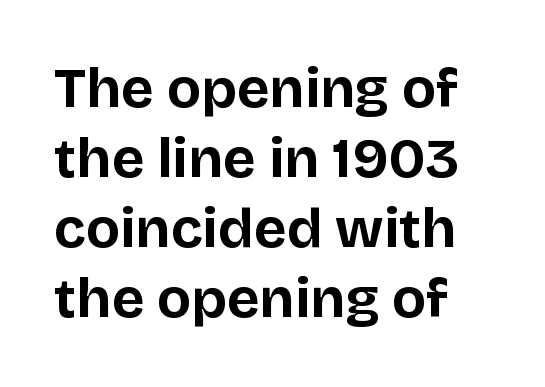
{"serif": "no", "italic": "no", "bold": "yes", "weight": "bold", "width": "normal", "stroke_contrast": "low", "x_height": "large", "monospaced": "no", "underline": "no", "line_spacing": "normal", "line_spacing_ratio": 1.25, "letter_spacing": "normal", "letter_spacing_em": 0.0, "glyph_px": 56}
